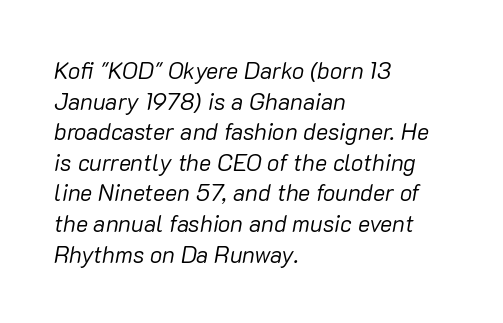
The image shows 23 px text type, italic (leaning right); set left-aligned, normal line spacing (1.33x), normal letter spacing, not underlined.
